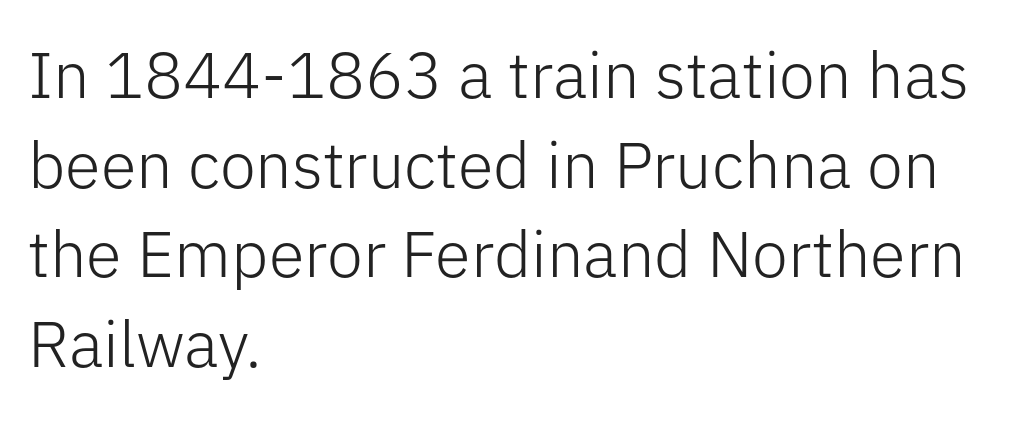
Posture: vertical. The passage is arranged the way most books set body copy — flush left. Standard letterfit; no display-style spreading of the glyphs. Note the varied advance widths — an 'i' is clearly narrower than an 'm'.
